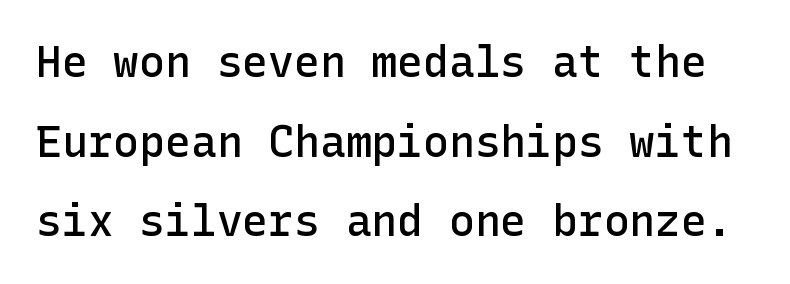
Q: Is the text bold? A: Semi-bold.
Q: Is the text italic (slanted)? A: No, it is upright.
Q: Is the typeface a serif or a sans-serif typeface? A: Sans-serif.
Q: Is the text underlined? A: No.
Q: Is the spacing between letters normal or unusually wide? A: Normal.
Q: Width (condensed, normal, or wide)? A: Normal.
Q: Stroke contrast? A: Low.
Q: x-height? A: Medium.
